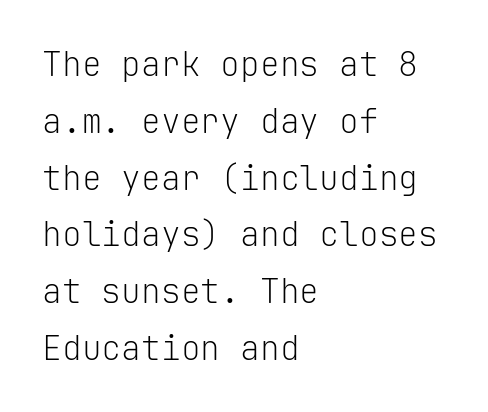
The image shows 33 px light sans-serif type, upright, monospaced; set left-aligned, line spacing 1.72x, normal letter spacing, not underlined; low stroke contrast and a medium x-height.
